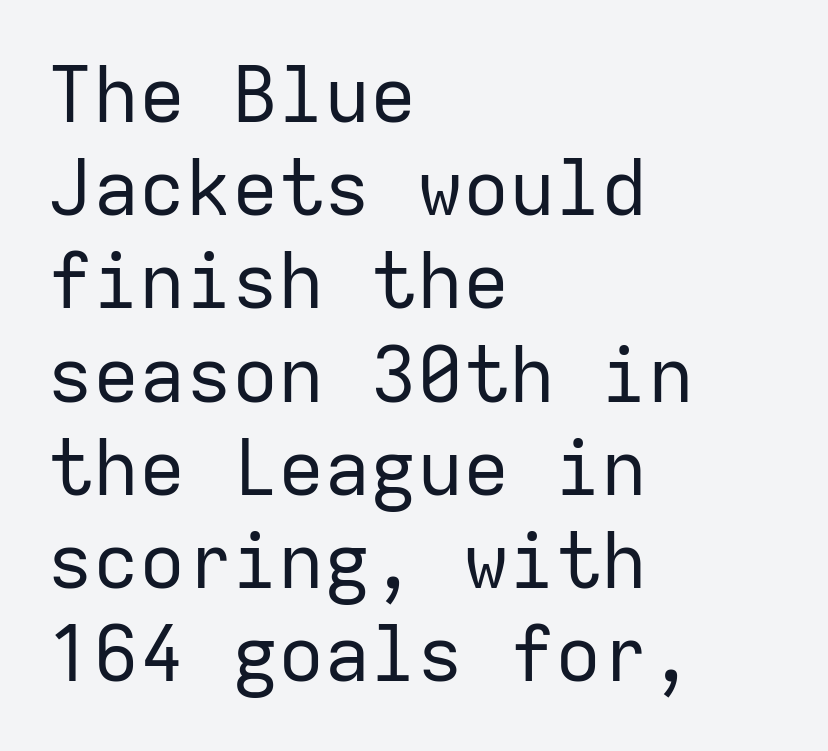
Each stroke keeps to a modest, everyday thickness or less. Note the uniform advance width — an 'i' takes as much space as an 'm'. The letters stand straight up with perfectly vertical stems. Caption: multi-line text, flush left, ragged right.
